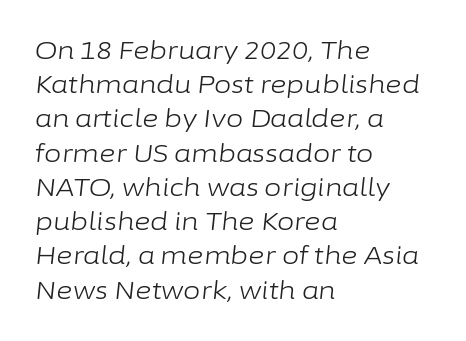
{"italic": "yes", "lean": "right", "slant_degrees": 6, "bold": "no", "underline": "no", "align": "left", "line_spacing": "normal", "line_spacing_ratio": 1.37, "letter_spacing": "normal", "letter_spacing_em": 0.0, "glyph_px": 25}
